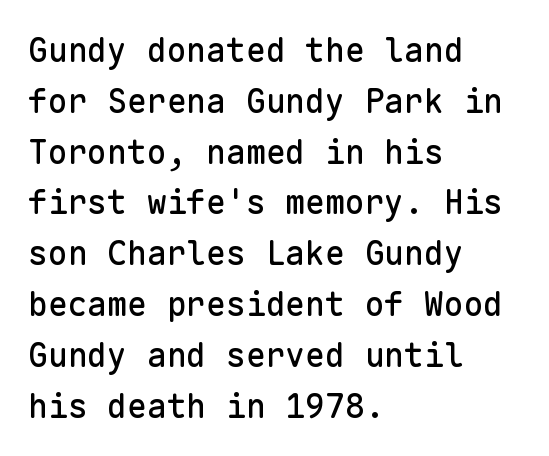
Letter spacing: default. The lines are quadded left. This sample uses a sans-serif face. Each letter, wide or thin by design, is forced into the same width here. If you drew a line through each stem, it would be perfectly vertical.
